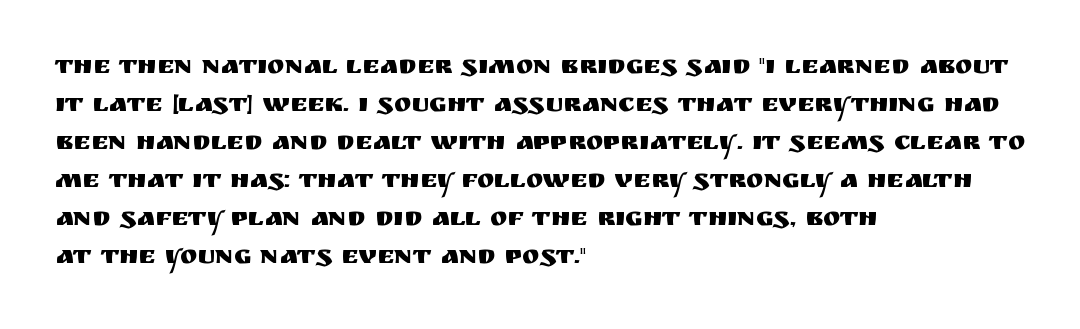
{"italic": "no", "underline": "no", "align": "left", "line_spacing": "normal", "line_spacing_ratio": 1.46, "letter_spacing": "normal", "letter_spacing_em": 0.0, "glyph_px": 26}
